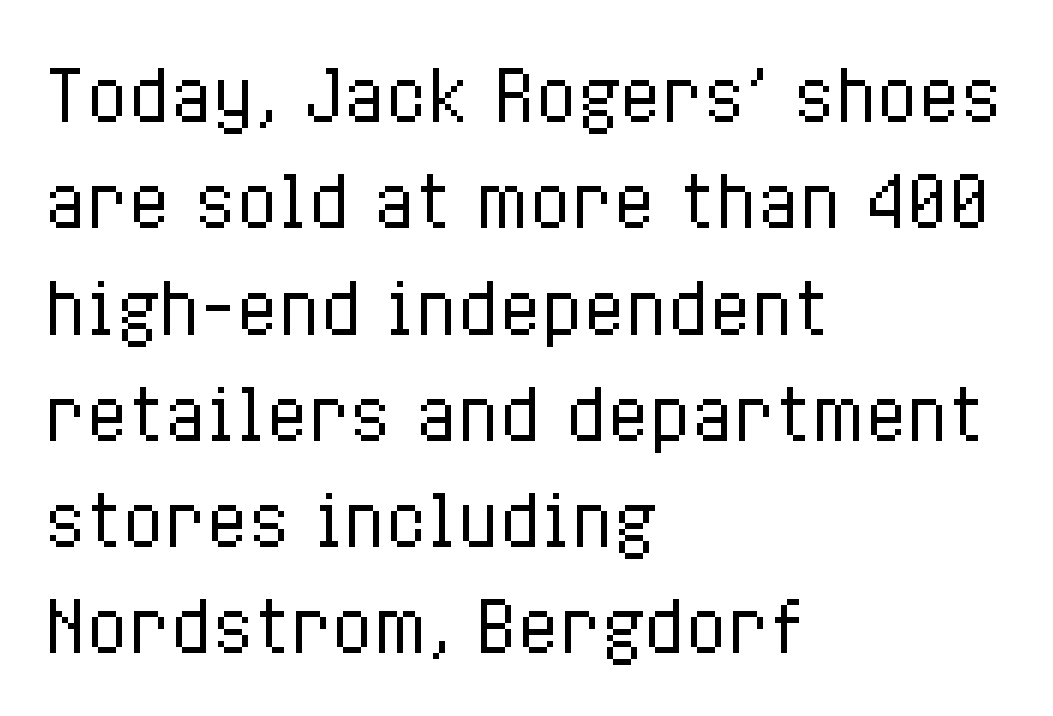
Q: Is the text bold? A: No.
Q: Is the text italic (slanted)? A: No, it is upright.
Q: Is the text underlined? A: No.
Q: How is the paragraph aligned? A: Left-aligned.
Q: Is the spacing between letters normal or unusually wide? A: Normal.
Q: Is the spacing between lines tight, normal or loose? A: Normal.
Q: Width (condensed, normal, or wide)? A: Condensed.
Q: Stroke contrast? A: Low.
Q: x-height? A: Medium.
Q: Monospaced? A: No.
